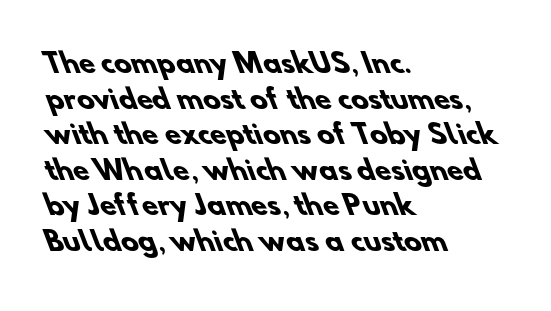
The image shows 26 px bold type; set left-aligned, normal line spacing (1.37x), normal letter spacing, not underlined.
